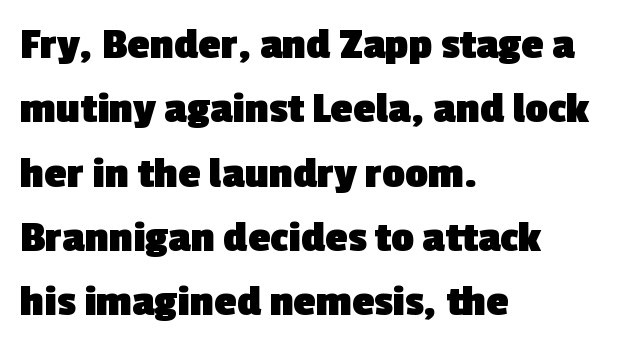
{"serif": "no", "bold": "yes", "weight": "heavy", "width": "normal", "x_height": "medium", "monospaced": "no", "underline": "no", "align": "left", "line_spacing": "normal", "line_spacing_ratio": 1.43, "letter_spacing": "normal", "letter_spacing_em": 0.0, "glyph_px": 45}
